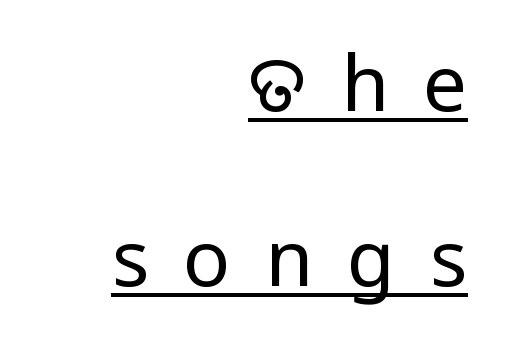
Q: Is the text bold? A: No.
Q: Is the text italic (slanted)? A: No, it is upright.
Q: Is the typeface a serif or a sans-serif typeface? A: Sans-serif.
Q: Is the text underlined? A: Yes.
Q: How is the paragraph aligned? A: Right-aligned.
Q: Is the spacing between letters normal or unusually wide? A: Unusually wide.
Q: Is the spacing between lines tight, normal or loose? A: Loose.
Q: Width (condensed, normal, or wide)? A: Condensed.
Q: Stroke contrast? A: Low.
Q: x-height? A: Large.
Q: Monospaced? A: No.
